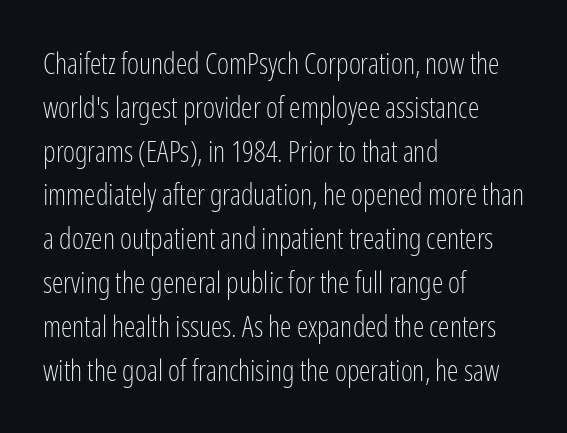
{"serif": "no", "italic": "no", "bold": "no", "weight": "light", "width": "condensed", "stroke_contrast": "low", "x_height": "medium", "monospaced": "no", "underline": "no", "align": "left", "line_spacing": "normal", "line_spacing_ratio": 1.51, "letter_spacing": "normal", "letter_spacing_em": 0.0, "glyph_px": 29}
